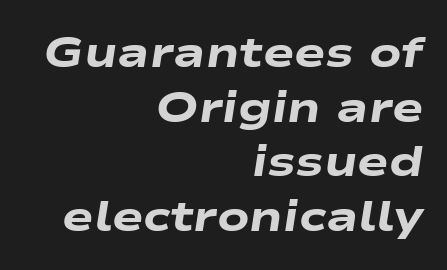
{"italic": "yes", "lean": "right", "slant_degrees": 9, "bold": "yes", "weight": "heavy", "width": "wide", "stroke_contrast": "low", "x_height": "medium", "monospaced": "no", "underline": "no", "align": "right", "line_spacing": "normal", "line_spacing_ratio": 1.3, "letter_spacing": "normal", "letter_spacing_em": 0.0, "glyph_px": 42}
